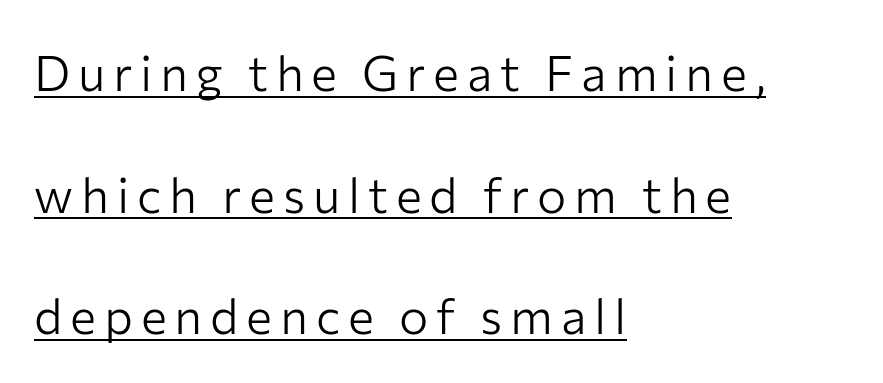
{"serif": "no", "italic": "no", "bold": "no", "weight": "light", "width": "normal", "stroke_contrast": "low", "x_height": "medium", "monospaced": "no", "underline": "yes", "align": "left", "line_spacing": "loose", "line_spacing_ratio": 2.48, "glyph_px": 49}
